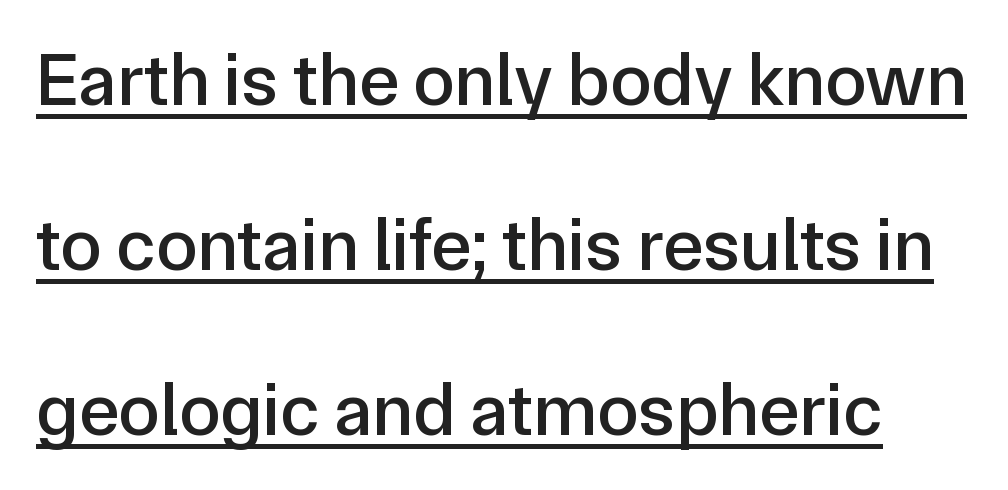
Note the varied advance widths — an 'i' is clearly narrower than an 'm'. Does the leading feel generous? Absolutely, it's lavish. The letters stand upright; this is a roman face. This is underlined copy, the kind a proofreader might mark for attention. Caption: standard tracking, unaltered.
